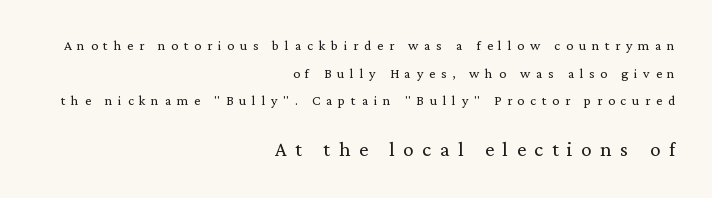
The image shows 21 px text type, upright; set right-aligned, loose line spacing (1.98x), unusually wide letter spacing (+0.41 em), not underlined; the second (bottom) block is 1.5x larger.
